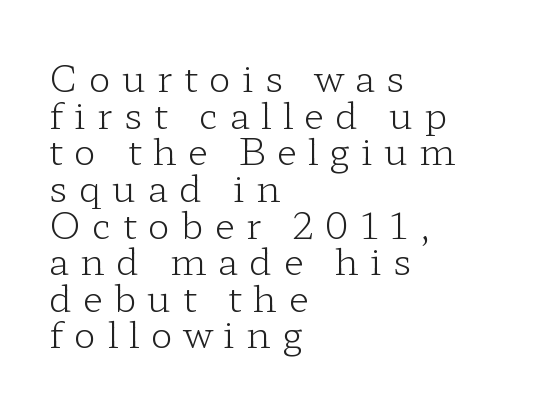
Horizontally, the lines are justified to the leading edge only. These lines are composed in type with serifs. No chunkiness to these letters — they're not bold. Ascenders rise straight up at ninety degrees. Quick note: interline space is minimal. Caption: expanded tracking, letters set apart.
